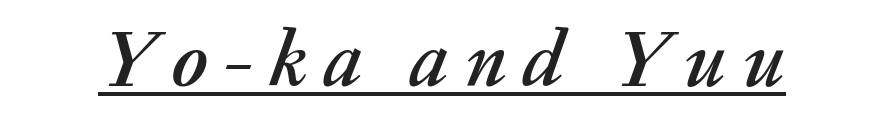
The tracking jumps out immediately: characters are airy and widely separated. Emphasis-style slanted type is in use. The rendered words wear a rule along their underside. Spacing verdict: proportional, widths tailored to each character.
